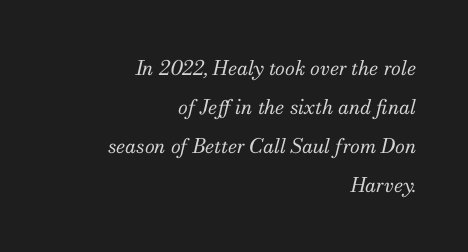
{"italic": "yes", "lean": "right", "slant_degrees": 13, "bold": "no", "underline": "no", "align": "right", "line_spacing": "loose", "line_spacing_ratio": 1.95, "letter_spacing": "normal", "letter_spacing_em": 0.0, "glyph_px": 20}
